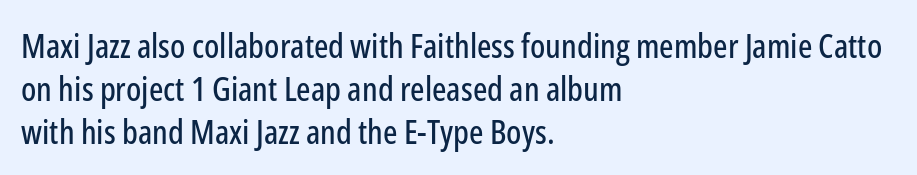
Nope, no serifs anywhere on these letters. Italic? Not at all — the glyphs are vertical. A typesetter would call this leading conventional body-copy spacing. Think of a printed novel: that variable character pitch is what you see here. This rendering leaves character spacing at its baseline value. Every row of glyphs begins at an identical x-position on the left.
